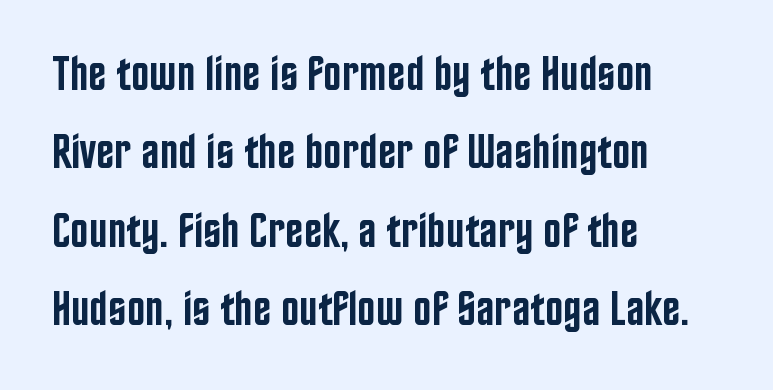
Q: Is the text bold? A: Semi-bold.
Q: Is the text italic (slanted)? A: No, it is upright.
Q: Is the typeface a serif or a sans-serif typeface? A: Sans-serif.
Q: Is the text underlined? A: No.
Q: How is the paragraph aligned? A: Left-aligned.
Q: Is the spacing between letters normal or unusually wide? A: Normal.
Q: Is the spacing between lines tight, normal or loose? A: Normal.
Q: Width (condensed, normal, or wide)? A: Condensed.
Q: Stroke contrast? A: Low.
Q: x-height? A: Large.
Q: Monospaced? A: No.
